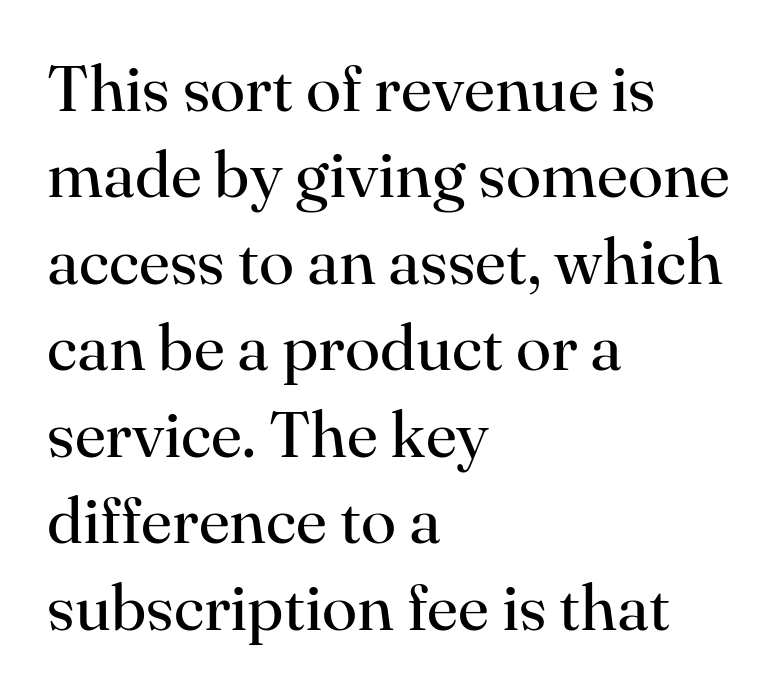
The letters stand upright; this is a roman face. Serif or sans? Serif — the stroke terminals have little feet. Bold? No — there's no thickening of the strokes. Character widths vary here, with narrow letters taking less room than wide ones.
